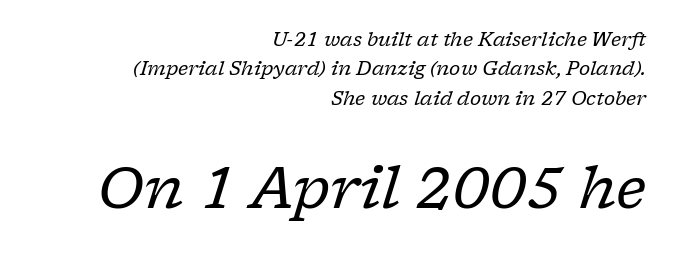
The image shows 57 px regular-weight serif type, italic (leaning right); set right-aligned, normal line spacing (1.54x), normal letter spacing, not underlined; the second (bottom) block is 3.0x larger; low stroke contrast and a medium x-height.
